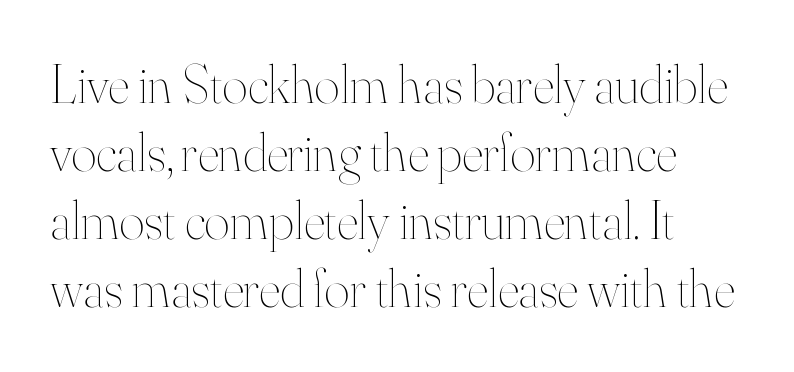
Has an underline been added? It has not. The type sits square on the baseline with zero lean. No heavy texture on the line: the type isn't bold. Horizontal bands of white between lines are of average thickness. The line texture is even and compact thanks to regular tracking.
